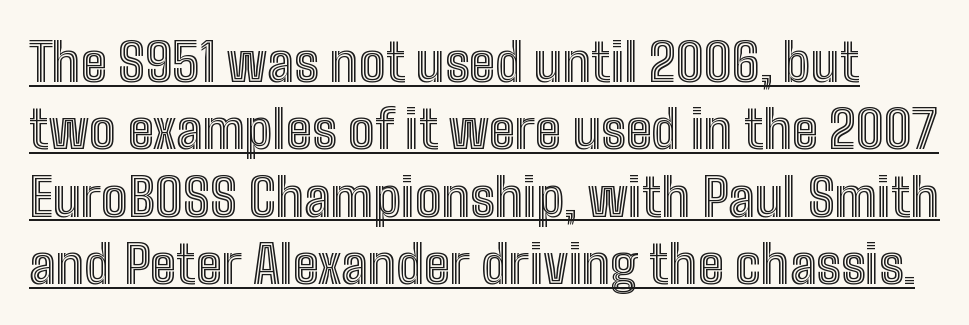
Q: Is the text italic (slanted)? A: No, it is upright.
Q: Is the text underlined? A: Yes.
Q: Is the spacing between letters normal or unusually wide? A: Normal.
Q: Is the spacing between lines tight, normal or loose? A: Normal.
Q: Width (condensed, normal, or wide)? A: Condensed.
Q: x-height? A: Medium.
Q: Monospaced? A: No.
